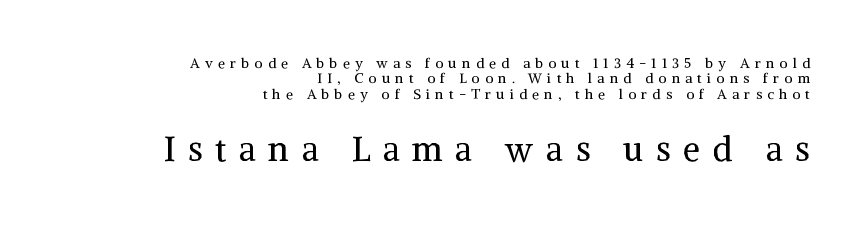
Q: Is the text bold? A: No.
Q: Is the text italic (slanted)? A: No, it is upright.
Q: Is the typeface a serif or a sans-serif typeface? A: Serif.
Q: Is the text underlined? A: No.
Q: How is the paragraph aligned? A: Right-aligned.
Q: Is the spacing between letters normal or unusually wide? A: Unusually wide.
Q: Is the spacing between lines tight, normal or loose? A: Tight.
Q: Which block of text is set in a larger size, the first (top) or the second (bottom)? A: The second (bottom) one.
Q: Width (condensed, normal, or wide)? A: Normal.
Q: Stroke contrast? A: Medium.
Q: x-height? A: Medium.
Q: Monospaced? A: No.
